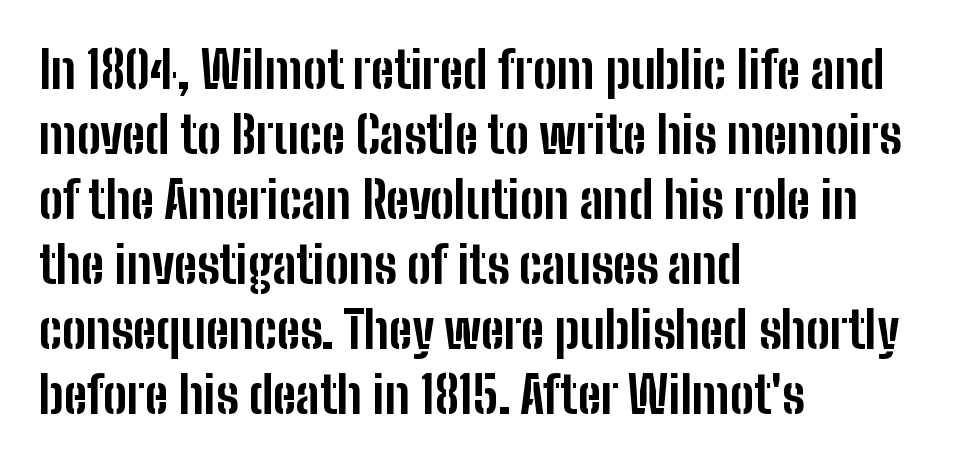
{"serif": "no", "italic": "no", "bold": "yes", "weight": "bold", "width": "condensed", "stroke_contrast": "low", "x_height": "medium", "monospaced": "no", "underline": "no", "align": "left", "line_spacing": "normal", "line_spacing_ratio": 1.3, "letter_spacing": "normal", "letter_spacing_em": 0.0, "glyph_px": 50}
